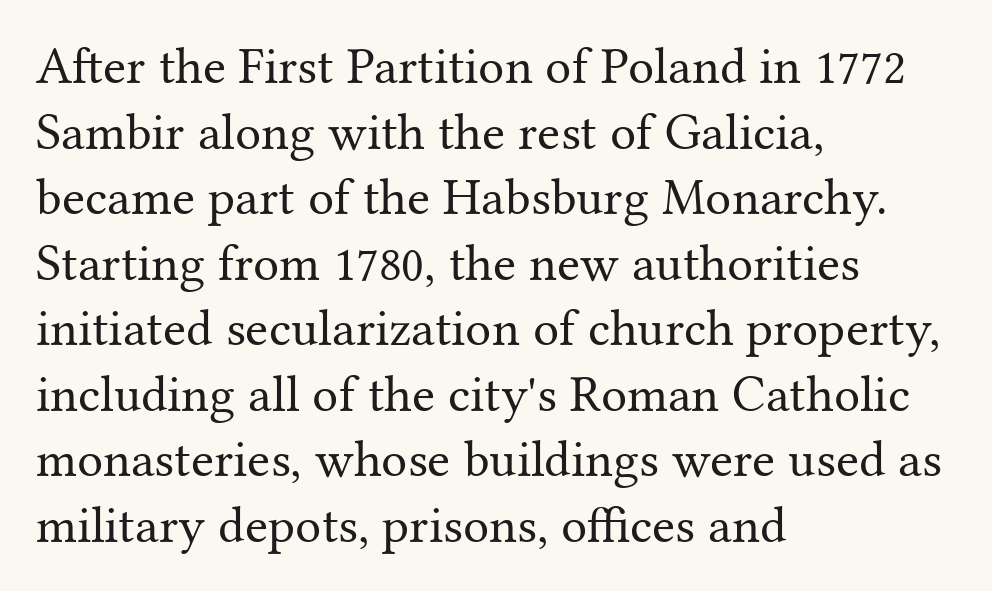
{"serif": "yes", "italic": "no", "bold": "no", "weight": "regular", "width": "normal", "stroke_contrast": "medium", "x_height": "medium", "monospaced": "no", "underline": "no", "align": "left", "line_spacing": "normal", "line_spacing_ratio": 1.26, "letter_spacing": "normal", "letter_spacing_em": 0.0, "glyph_px": 52}
